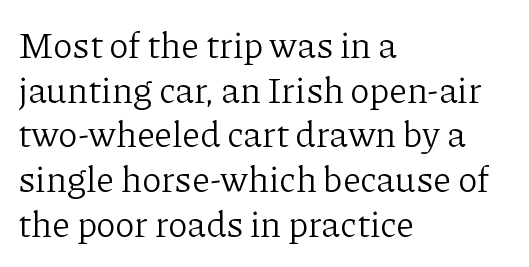
The image shows 36 px light serif type, upright; set left-aligned, line spacing 1.24x, normal letter spacing, not underlined; low stroke contrast and a medium x-height.
